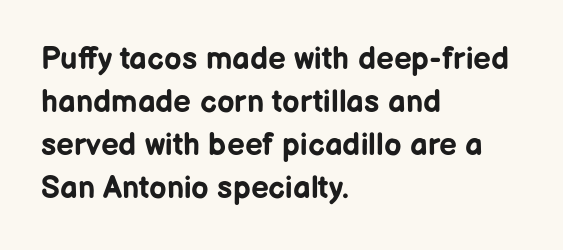
{"serif": "no", "italic": "no", "bold": "yes", "weight": "bold", "width": "normal", "stroke_contrast": "low", "x_height": "medium", "monospaced": "no", "underline": "no", "align": "left", "line_spacing": "normal", "line_spacing_ratio": 1.39, "letter_spacing": "normal", "letter_spacing_em": 0.0, "glyph_px": 31}
